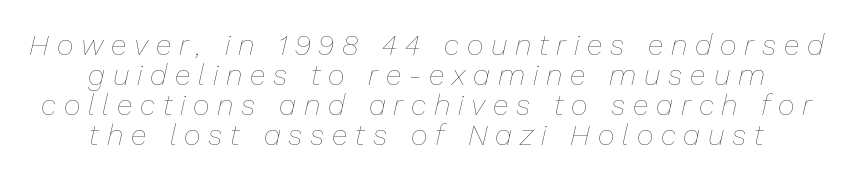
Q: Is the text bold? A: No.
Q: Is the text italic (slanted)? A: Yes, it leans right by about 13 degrees.
Q: Is the text underlined? A: No.
Q: How is the paragraph aligned? A: Centered.
Q: Is the spacing between letters normal or unusually wide? A: Unusually wide.
Q: Is the spacing between lines tight, normal or loose? A: Tight.
Q: Width (condensed, normal, or wide)? A: Normal.
Q: Stroke contrast? A: Low.
Q: x-height? A: Medium.
Q: Monospaced? A: No.
